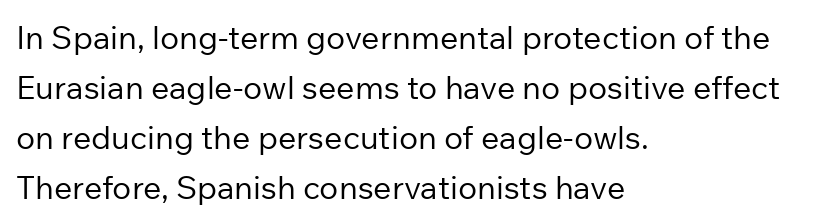
{"serif": "no", "italic": "no", "bold": "no", "weight": "regular", "width": "normal", "stroke_contrast": "low", "x_height": "medium", "monospaced": "no", "underline": "no", "align": "left", "line_spacing": "normal", "line_spacing_ratio": 1.56, "letter_spacing": "normal", "letter_spacing_em": 0.0, "glyph_px": 32}
